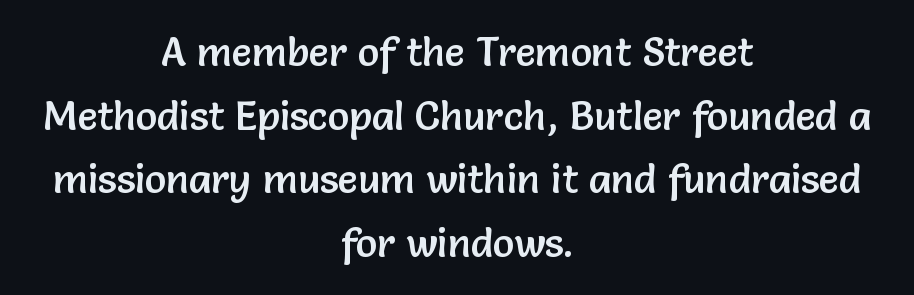
Each letter keeps its own natural width here, so spacing adapts to shape. If you drew a line through each stem, it would be perfectly vertical. Standard letterfit; no display-style spreading of the glyphs. Compared with typical paragraphs, the rows here are spaced about the same.
